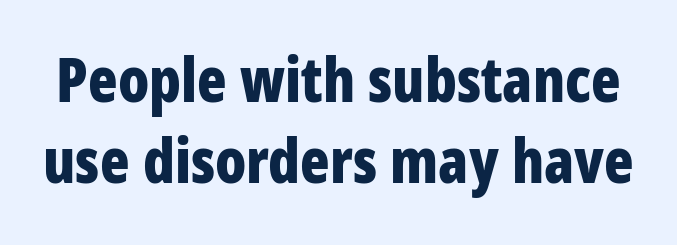
Q: Is the text bold? A: Yes.
Q: Is the text italic (slanted)? A: No, it is upright.
Q: Is the typeface a serif or a sans-serif typeface? A: Sans-serif.
Q: Is the text underlined? A: No.
Q: Is the spacing between letters normal or unusually wide? A: Normal.
Q: Is the spacing between lines tight, normal or loose? A: Normal.
Q: Width (condensed, normal, or wide)? A: Condensed.
Q: Stroke contrast? A: Low.
Q: x-height? A: Large.
Q: Monospaced? A: No.
